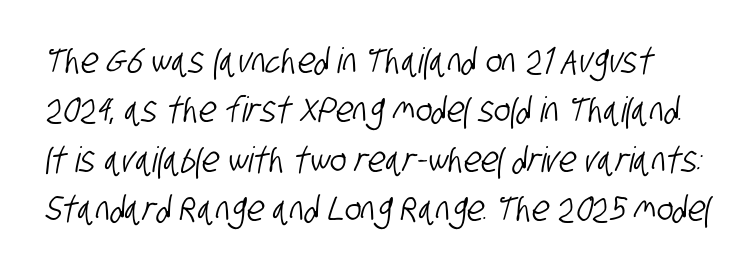
{"serif": "no", "width": "condensed", "stroke_contrast": "low", "x_height": "large", "monospaced": "no", "underline": "no", "line_spacing": "normal", "line_spacing_ratio": 1.41, "letter_spacing": "normal", "letter_spacing_em": 0.0, "glyph_px": 35}
